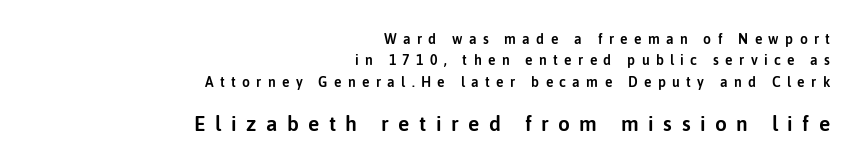
Q: Is the text italic (slanted)? A: No, it is upright.
Q: Is the text underlined? A: No.
Q: How is the paragraph aligned? A: Right-aligned.
Q: Is the spacing between letters normal or unusually wide? A: Unusually wide.
Q: Is the spacing between lines tight, normal or loose? A: Normal.
Q: Which block of text is set in a larger size, the first (top) or the second (bottom)? A: The second (bottom) one.
